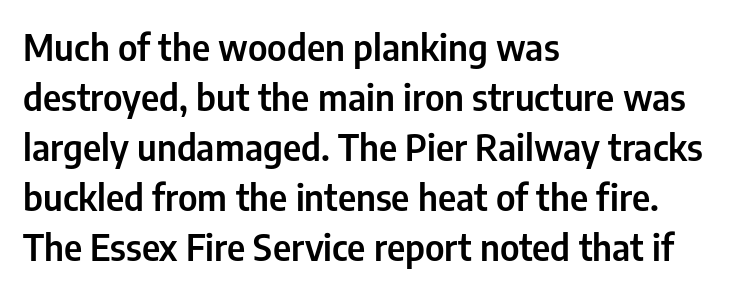
The image shows 36 px condensed sans-serif type, upright; set left-aligned, normal line spacing (1.39x), normal letter spacing, not underlined; low stroke contrast and a medium x-height.
